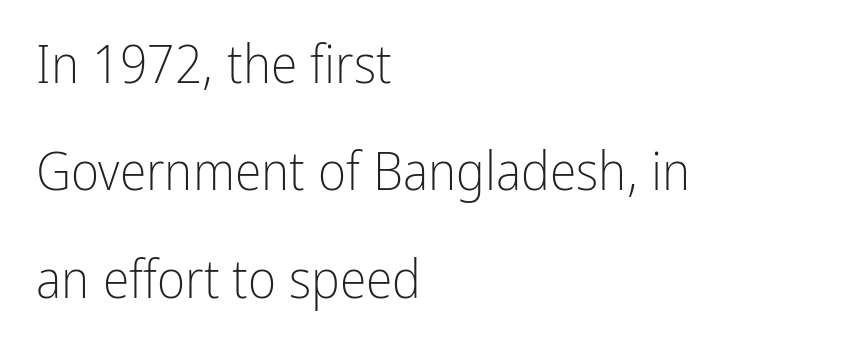
Do the characters align in a grid? No, the font is proportional. Anything drawn beneath the words? Only blank space. Left-aligned paragraph, ragged on the right. These lines stand farther apart than default settings would place them. Heft: none added — not bold.
